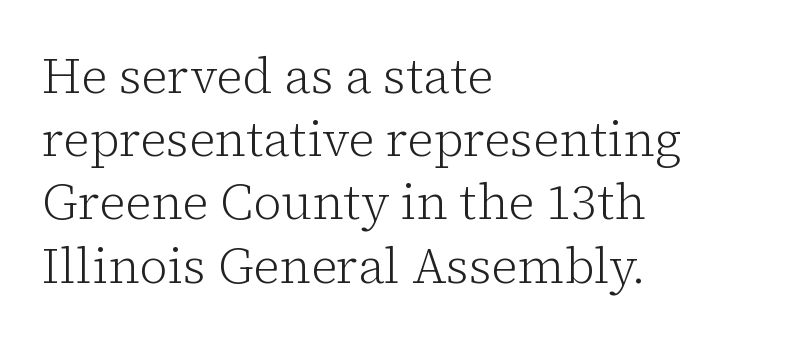
The setting favours the left margin, as ordinary paragraphs usually do. The line-height multiplier appears to be the usual default. These glyphs show unthickened strokes, regular width or finer. The typeface chosen for these lines features serifs.
